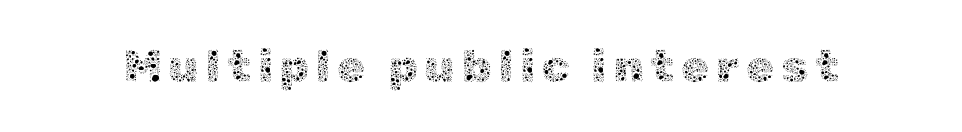
Q: Is the text bold? A: No.
Q: Is the text italic (slanted)? A: No, it is upright.
Q: Is the text underlined? A: No.
Q: Width (condensed, normal, or wide)? A: Normal.
Q: x-height? A: Medium.
Q: Monospaced? A: No.
